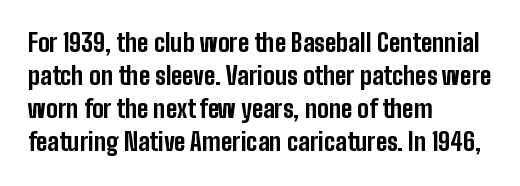
Q: Is the text bold? A: Yes.
Q: Is the text italic (slanted)? A: No, it is upright.
Q: Is the text underlined? A: No.
Q: How is the paragraph aligned? A: Left-aligned.
Q: Is the spacing between letters normal or unusually wide? A: Normal.
Q: Is the spacing between lines tight, normal or loose? A: Normal.
